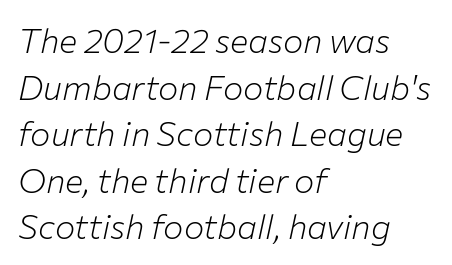
{"italic": "yes", "lean": "right", "slant_degrees": 12, "bold": "no", "weight": "light", "width": "normal", "stroke_contrast": "low", "x_height": "medium", "monospaced": "no", "underline": "no", "align": "left", "line_spacing": "normal", "line_spacing_ratio": 1.37, "letter_spacing": "normal", "letter_spacing_em": 0.0, "glyph_px": 34}
